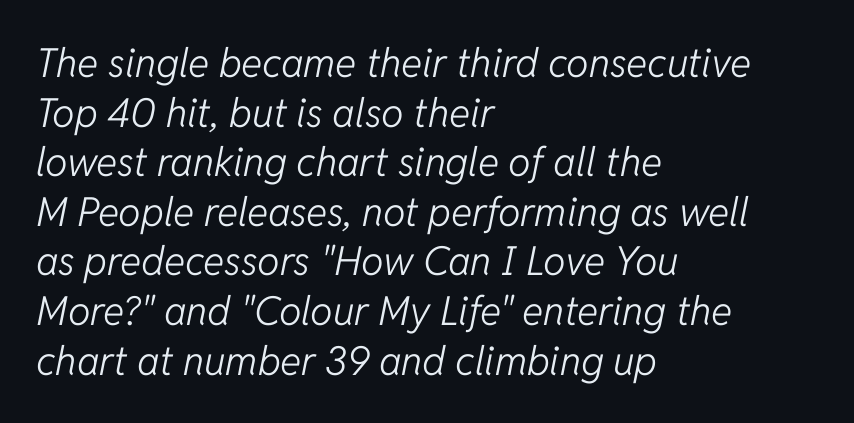
The image shows 40 px light type, italic (leaning right); set left-aligned, line spacing 1.24x, normal letter spacing, not underlined; low stroke contrast and a medium x-height.
